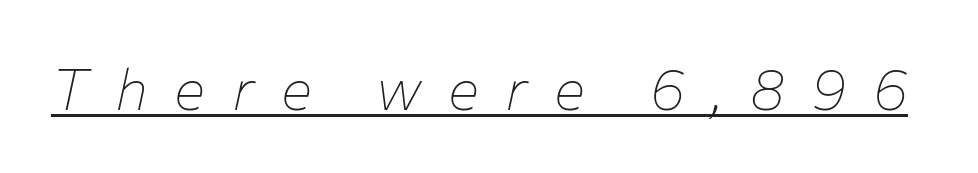
{"italic": "yes", "lean": "right", "slant_degrees": 12, "bold": "no", "weight": "thin", "width": "normal", "stroke_contrast": "low", "x_height": "medium", "monospaced": "no", "underline": "yes", "letter_spacing": "wide", "letter_spacing_em": 0.46, "glyph_px": 58}
